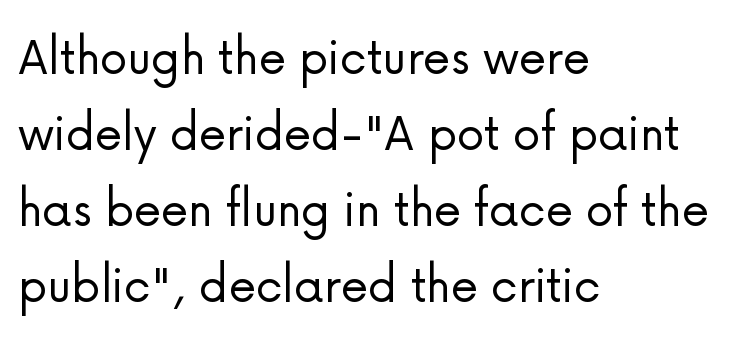
Q: Is the text bold? A: No.
Q: Is the text italic (slanted)? A: No, it is upright.
Q: Is the typeface a serif or a sans-serif typeface? A: Sans-serif.
Q: Is the text underlined? A: No.
Q: How is the paragraph aligned? A: Left-aligned.
Q: Is the spacing between letters normal or unusually wide? A: Normal.
Q: Is the spacing between lines tight, normal or loose? A: Normal.
Q: Width (condensed, normal, or wide)? A: Normal.
Q: Stroke contrast? A: Low.
Q: x-height? A: Medium.
Q: Monospaced? A: No.
